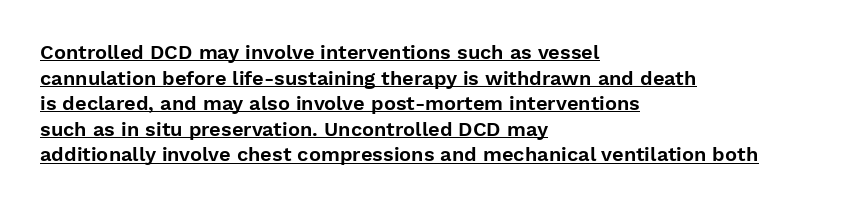
The typesetter chose a ragged-right arrangement here. Each new line begins a customary step beneath the previous one. The sample's only ornament is a line tracing under the words. The font's upright variant was chosen for this text. Short note: letters normally spaced.
